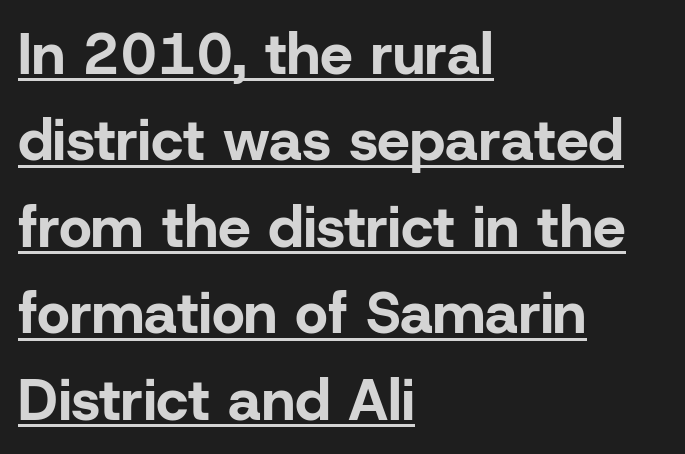
The image shows 58 px bold sans-serif type, upright; set left-aligned, normal line spacing (1.49x), normal letter spacing, underlined; low stroke contrast and a medium x-height.
